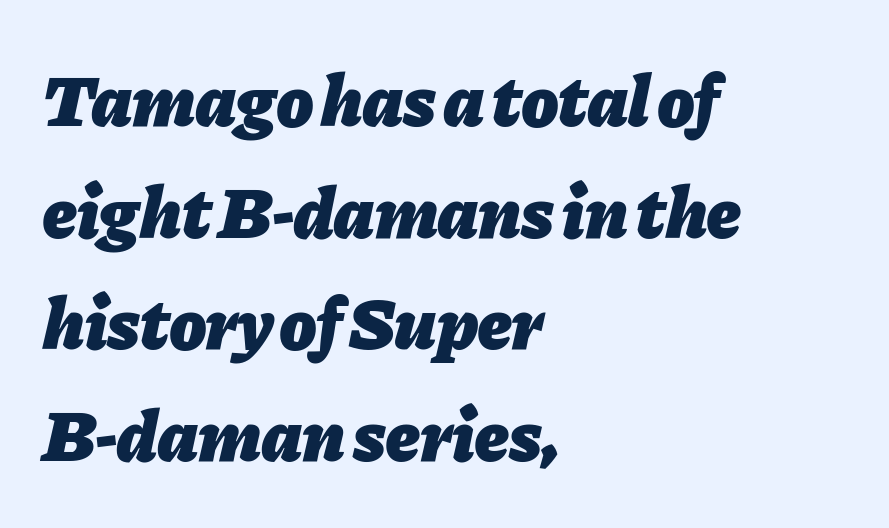
The image shows 74 px heavy type, italic (leaning right); set left-aligned, normal line spacing (1.51x), normal letter spacing, not underlined; low stroke contrast and a medium x-height.
